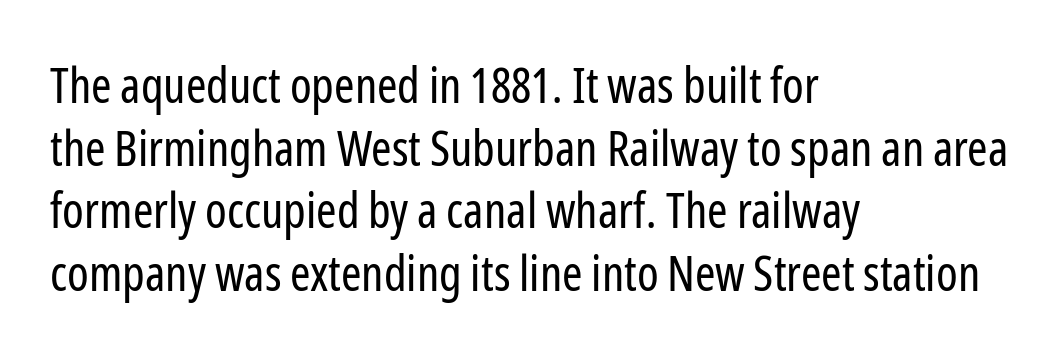
Counters stay open thanks to moderate or lighter strokes. Is this a fixed-width face? No — the glyphs have proportional, varying widths. Ascenders rise straight up at ninety degrees. The letters sit at their default tracking, neither squeezed nor spread.
